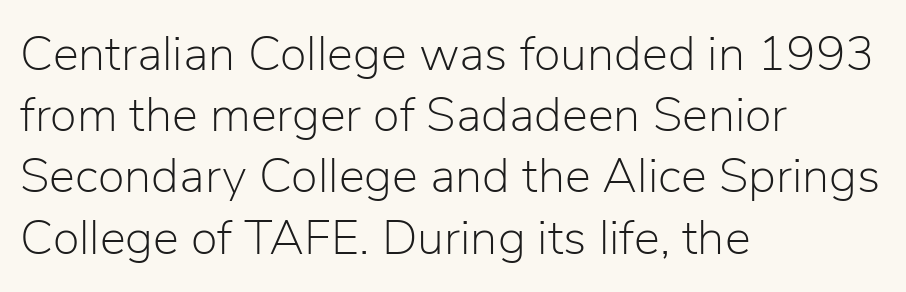
A normal amount of white space separates one row of letters from the next. Underlining? Definitely not there. The weight tops out at a normal text grade. The lettering stays uniformly vertical, giving the passage a roman look. This sample is left-justified, so line endings fall wherever the words run out. Default kerning and tracking; the words read as compact shapes.
